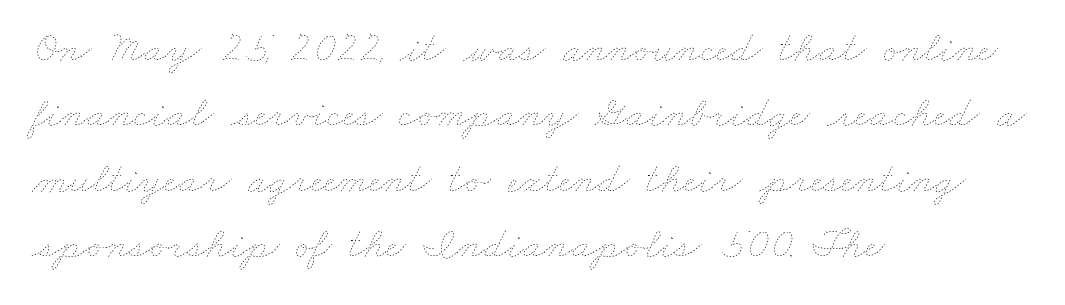
The rag falls on the right side of this text block. Descenders hang freely into open space. In terms of letterspacing, this is plain default setting. The characters are drawn with everyday or finer stroke widths.
